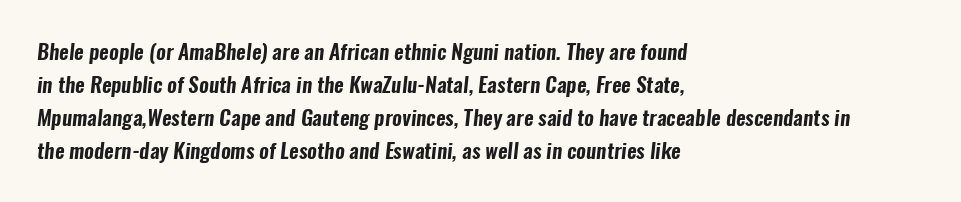
Q: Is the text underlined? A: No.
Q: How is the paragraph aligned? A: Left-aligned.
Q: Is the spacing between letters normal or unusually wide? A: Normal.
Q: Is the spacing between lines tight, normal or loose? A: Normal.
